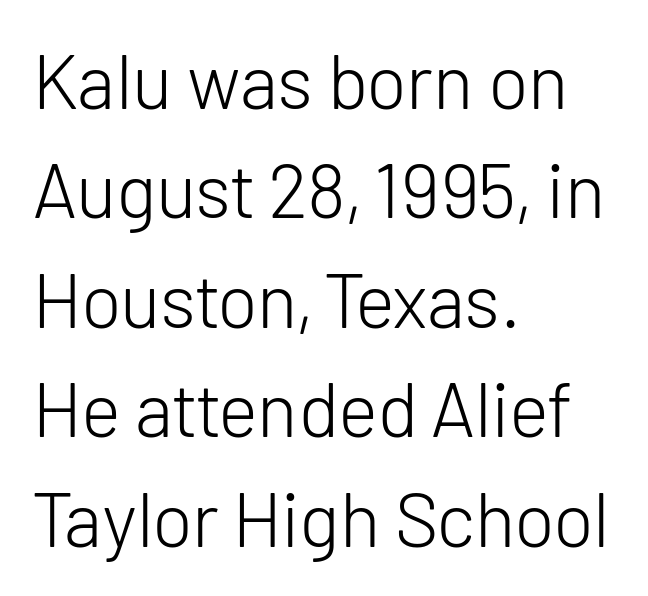
Heaviness? Minimal to ordinary, like unemphasized prose. Each line starts at the same left margin while the right side varies. Nothing unusual about the tracking: characters are spaced as the font intends. Proportional: the letters do not fall into vertical columns.
